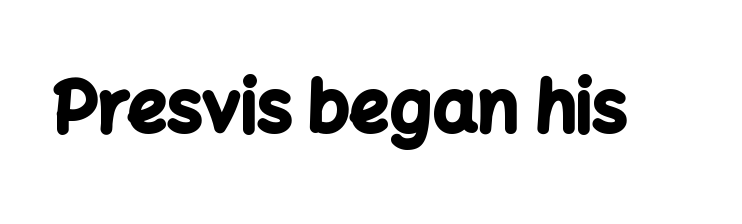
Q: Is the text bold? A: Yes.
Q: Is the text italic (slanted)? A: No, it is upright.
Q: Is the typeface a serif or a sans-serif typeface? A: Sans-serif.
Q: Is the text underlined? A: No.
Q: Is the spacing between letters normal or unusually wide? A: Normal.
Q: Width (condensed, normal, or wide)? A: Normal.
Q: Stroke contrast? A: Low.
Q: x-height? A: Medium.
Q: Monospaced? A: No.
